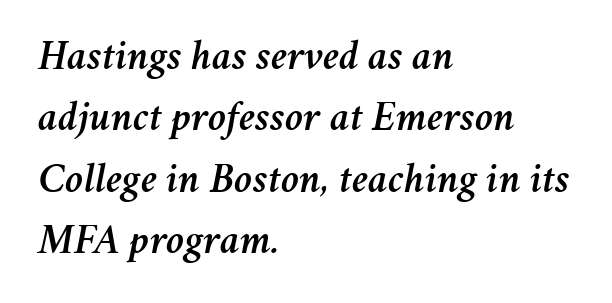
Looking at the ascenders, they clearly lean. The glyphs are unaccompanied by any horizontal stroke below them. Think of a printed novel: that variable character pitch is what you see here. These lines are set flush left with a ragged right edge. Honestly, the letter spacing is just normal — you wouldn't notice it.
